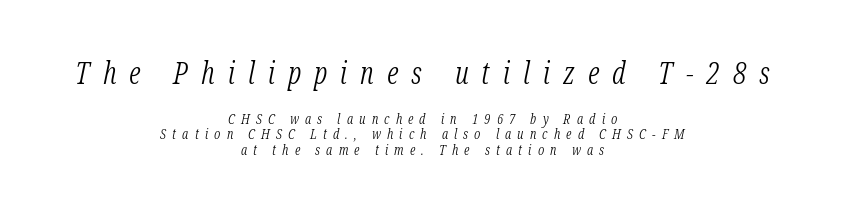
Q: Is the text bold? A: No.
Q: Is the text italic (slanted)? A: Yes, it leans right by about 12 degrees.
Q: Is the typeface a serif or a sans-serif typeface? A: Serif.
Q: Is the text underlined? A: No.
Q: How is the paragraph aligned? A: Centered.
Q: Is the spacing between letters normal or unusually wide? A: Unusually wide.
Q: Is the spacing between lines tight, normal or loose? A: Tight.
Q: Which block of text is set in a larger size, the first (top) or the second (bottom)? A: The first (top) one.
Q: Width (condensed, normal, or wide)? A: Condensed.
Q: Stroke contrast? A: Low.
Q: x-height? A: Medium.
Q: Monospaced? A: No.
